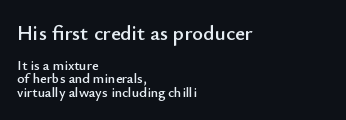
Q: Is the text italic (slanted)? A: No, it is upright.
Q: Is the text underlined? A: No.
Q: How is the paragraph aligned? A: Left-aligned.
Q: Is the spacing between letters normal or unusually wide? A: Normal.
Q: Is the spacing between lines tight, normal or loose? A: Tight.
Q: Which block of text is set in a larger size, the first (top) or the second (bottom)? A: The first (top) one.
